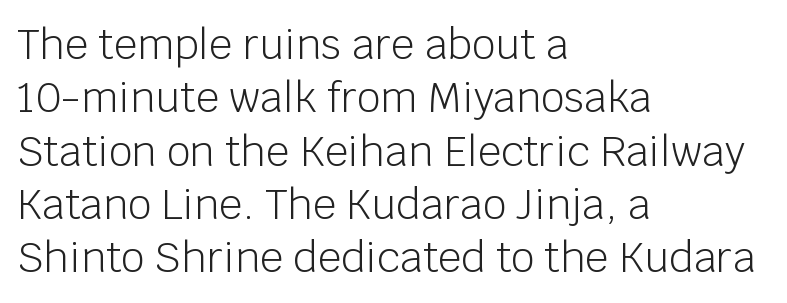
{"serif": "no", "italic": "no", "bold": "no", "weight": "light", "width": "normal", "stroke_contrast": "low", "x_height": "large", "monospaced": "no", "underline": "no", "align": "left", "line_spacing": "normal", "line_spacing_ratio": 1.3, "letter_spacing": "normal", "letter_spacing_em": 0.0, "glyph_px": 41}
